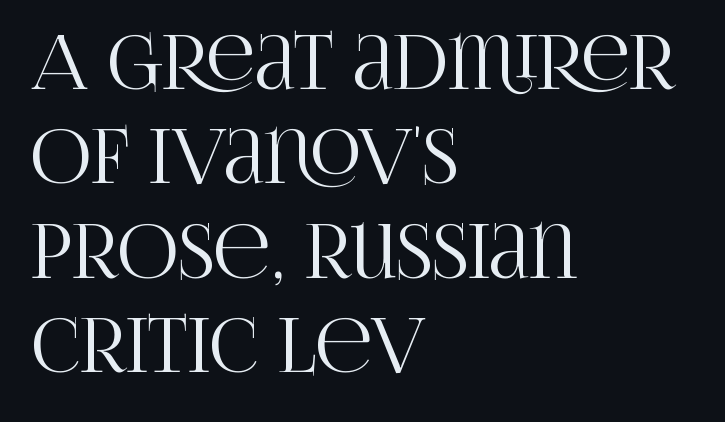
Is the block centered? No — it sits flush against the left margin. Observe the serifs anchoring each vertical stroke in this sample. Vertical strokes here are truly vertical. Whoever set this chose a conventional vertical rhythm. Caption: standard tracking, unaltered.
